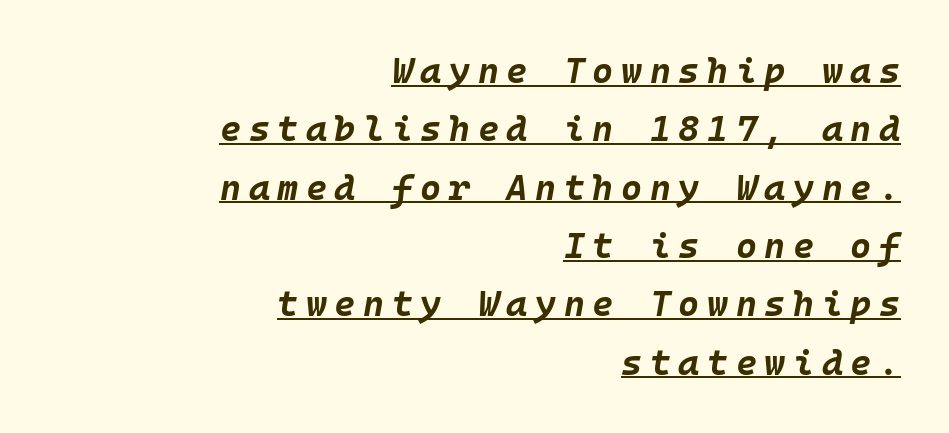
Q: Is the text bold? A: Yes.
Q: Is the text italic (slanted)? A: Yes, it leans right by about 10 degrees.
Q: Is the text underlined? A: Yes.
Q: How is the paragraph aligned? A: Right-aligned.
Q: Is the spacing between letters normal or unusually wide? A: Unusually wide.
Q: Is the spacing between lines tight, normal or loose? A: Normal.
Q: Width (condensed, normal, or wide)? A: Normal.
Q: Stroke contrast? A: Low.
Q: x-height? A: Large.
Q: Monospaced? A: Yes.
